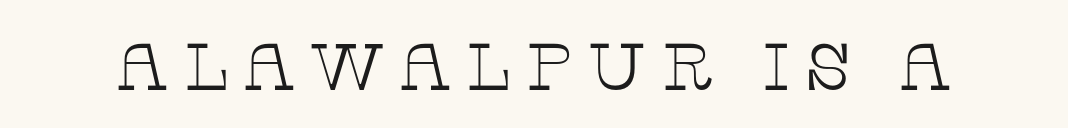
The image shows 66 px thin, wide serif type, upright; set unusually wide letter spacing (+0.2 em), not underlined; low stroke contrast and a large x-height.
